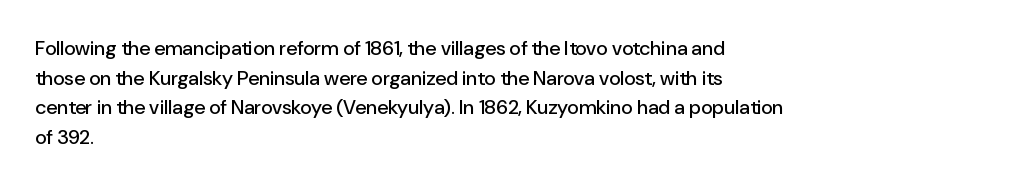
The words here are not underlined. Compared with typical paragraphs, the rows here are spaced about the same. Leftover space on each line is placed entirely after the last word. Students, note that the glyphs here touch the page at normal intervals. Italic: no, the glyphs are upright roman.
